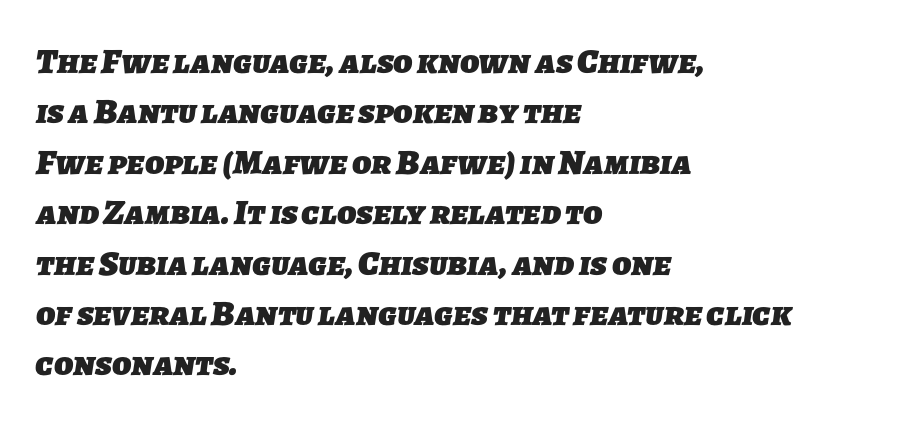
{"serif": "no", "bold": "yes", "weight": "heavy", "width": "normal", "stroke_contrast": "low", "x_height": "medium", "monospaced": "no", "underline": "no", "align": "left", "line_spacing": "normal", "line_spacing_ratio": 1.4, "letter_spacing": "normal", "letter_spacing_em": 0.0, "glyph_px": 36}
